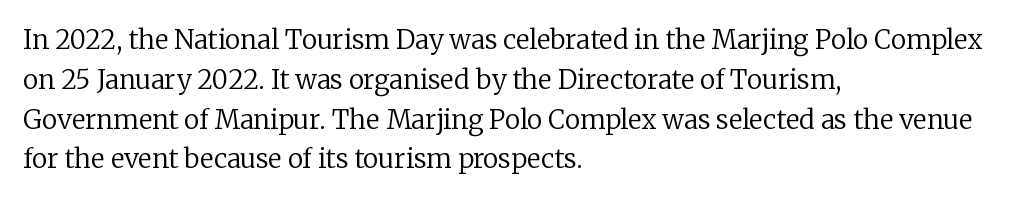
Q: Is the text bold? A: No.
Q: Is the text italic (slanted)? A: No, it is upright.
Q: Is the text underlined? A: No.
Q: How is the paragraph aligned? A: Left-aligned.
Q: Is the spacing between letters normal or unusually wide? A: Normal.
Q: Is the spacing between lines tight, normal or loose? A: Normal.
